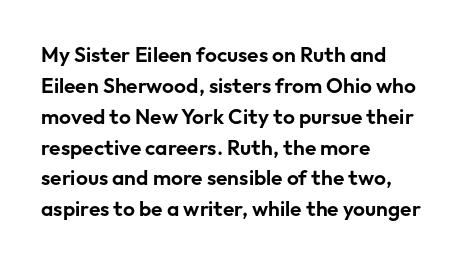
The image shows 21 px text type, upright; set left-aligned, normal line spacing (1.47x), normal letter spacing, not underlined.
